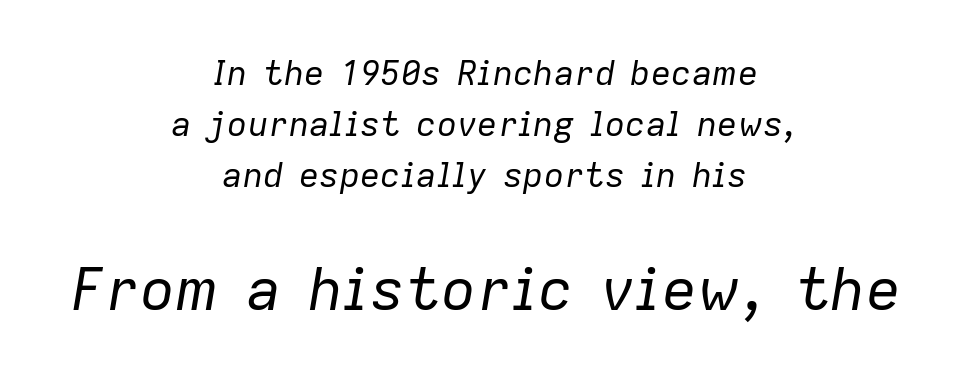
The image shows 59 px regular-weight type, italic (leaning right); set centered, normal line spacing (1.5x), normal letter spacing, not underlined; the second (bottom) block is 1.74x larger; low stroke contrast and a medium x-height.
